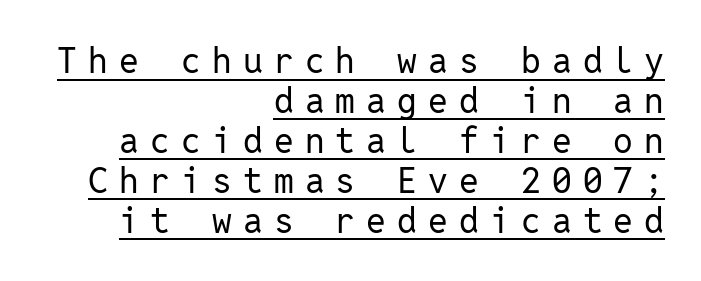
The image shows 35 px regular-weight sans-serif type, upright, monospaced; set right-aligned, tight line spacing (1.14x), unusually wide letter spacing (+0.32 em), underlined; low stroke contrast and a medium x-height.
